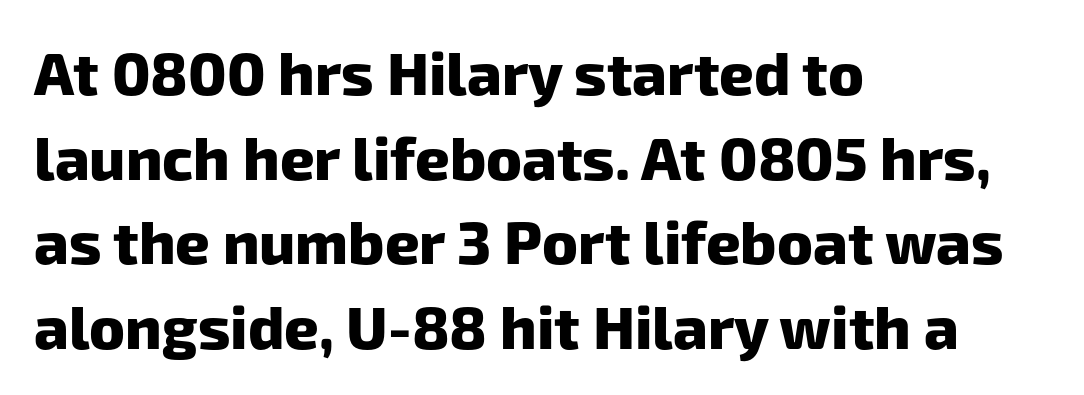
{"serif": "no", "bold": "yes", "weight": "heavy", "width": "normal", "stroke_contrast": "low", "x_height": "medium", "monospaced": "no", "underline": "no", "align": "left", "line_spacing": "normal", "line_spacing_ratio": 1.41, "letter_spacing": "normal", "letter_spacing_em": 0.0, "glyph_px": 60}
